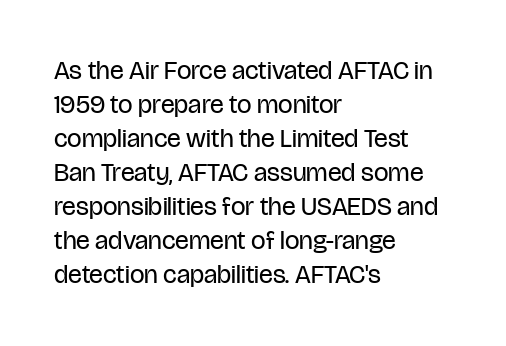
Q: Is the text bold? A: No.
Q: Is the text italic (slanted)? A: No, it is upright.
Q: Is the text underlined? A: No.
Q: How is the paragraph aligned? A: Left-aligned.
Q: Is the spacing between letters normal or unusually wide? A: Normal.
Q: Is the spacing between lines tight, normal or loose? A: Normal.
